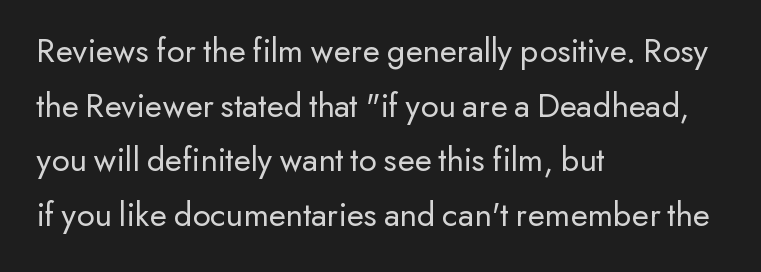
{"serif": "no", "italic": "no", "bold": "no", "weight": "regular", "width": "normal", "stroke_contrast": "low", "x_height": "small", "monospaced": "no", "underline": "no", "align": "left", "line_spacing": "normal", "line_spacing_ratio": 1.56, "letter_spacing": "normal", "letter_spacing_em": 0.0, "glyph_px": 35}
